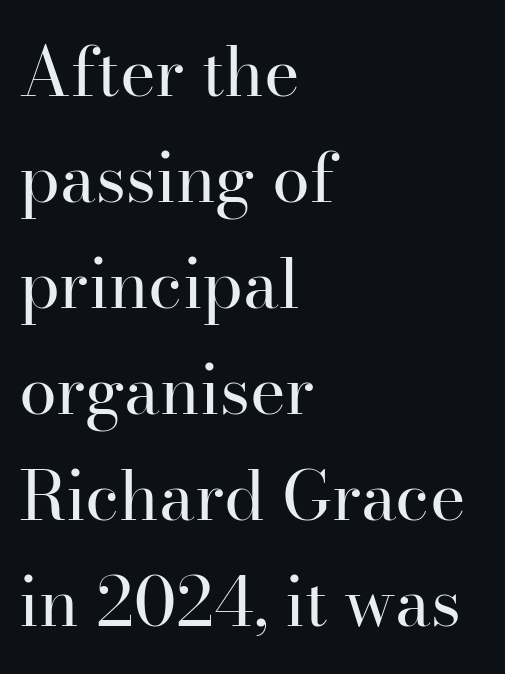
The image shows 68 px regular-weight serif type, upright; set left-aligned, normal line spacing (1.56x), normal letter spacing, not underlined; high stroke contrast and a small x-height.
